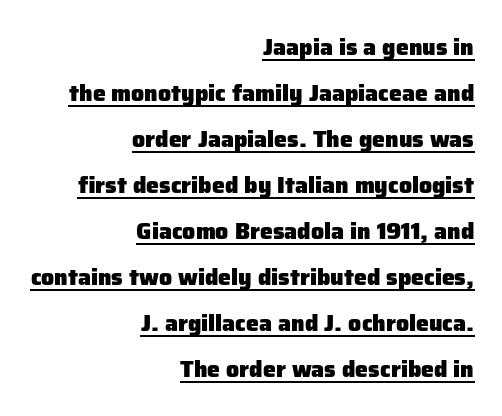
Q: Is the text bold? A: Yes.
Q: Is the text italic (slanted)? A: No, it is upright.
Q: Is the text underlined? A: Yes.
Q: How is the paragraph aligned? A: Right-aligned.
Q: Is the spacing between letters normal or unusually wide? A: Normal.
Q: Is the spacing between lines tight, normal or loose? A: Loose.
